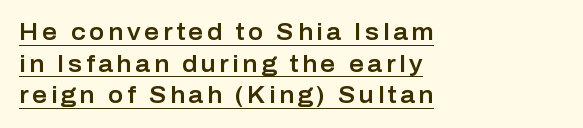
Q: Is the text italic (slanted)? A: No, it is upright.
Q: Is the text underlined? A: Yes.
Q: How is the paragraph aligned? A: Left-aligned.
Q: Is the spacing between lines tight, normal or loose? A: Normal.
